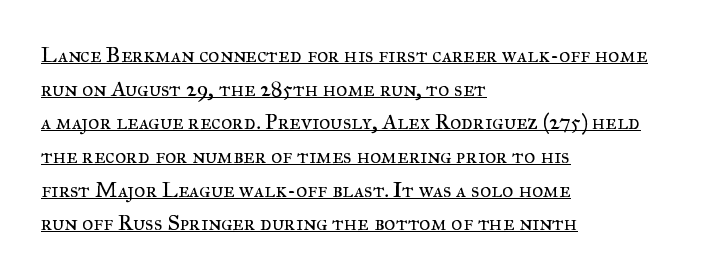
Q: Is the text bold? A: No.
Q: Is the text italic (slanted)? A: No, it is upright.
Q: Is the text underlined? A: Yes.
Q: How is the paragraph aligned? A: Left-aligned.
Q: Is the spacing between letters normal or unusually wide? A: Normal.
Q: Is the spacing between lines tight, normal or loose? A: Normal.
